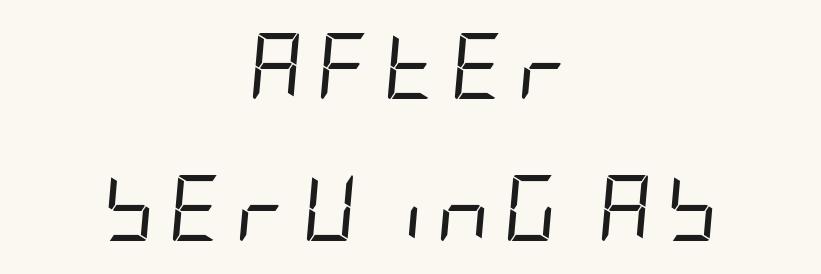
The image shows 66 px regular-weight, condensed type, italic (leaning right); set centered, loose line spacing (2.15x), unusually wide letter spacing (+0.2 em), not underlined; low stroke contrast and a large x-height.
